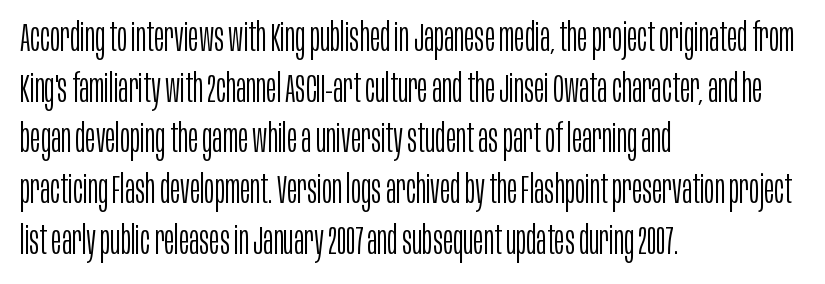
{"serif": "no", "italic": "no", "bold": "no", "weight": "light", "width": "condensed", "stroke_contrast": "low", "x_height": "large", "monospaced": "no", "underline": "no", "align": "left", "line_spacing": "normal", "line_spacing_ratio": 1.3, "letter_spacing": "normal", "letter_spacing_em": 0.0, "glyph_px": 39}
